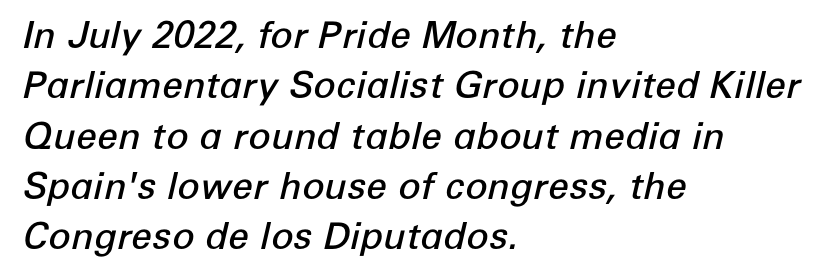
The image shows 37 px semibold type, italic (leaning right); set left-aligned, normal line spacing (1.36x), normal letter spacing, not underlined; low stroke contrast and a medium x-height.
